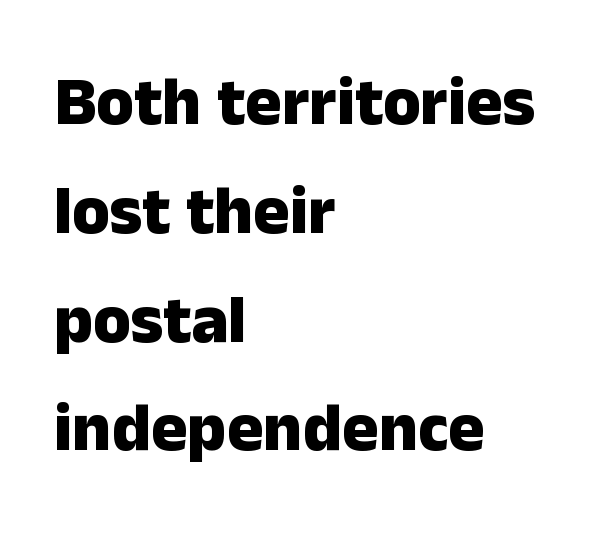
{"serif": "no", "italic": "no", "bold": "yes", "weight": "heavy", "width": "normal", "stroke_contrast": "low", "x_height": "medium", "monospaced": "no", "underline": "no", "align": "left", "line_spacing": "normal", "line_spacing_ratio": 1.6, "letter_spacing": "normal", "letter_spacing_em": 0.0, "glyph_px": 68}
